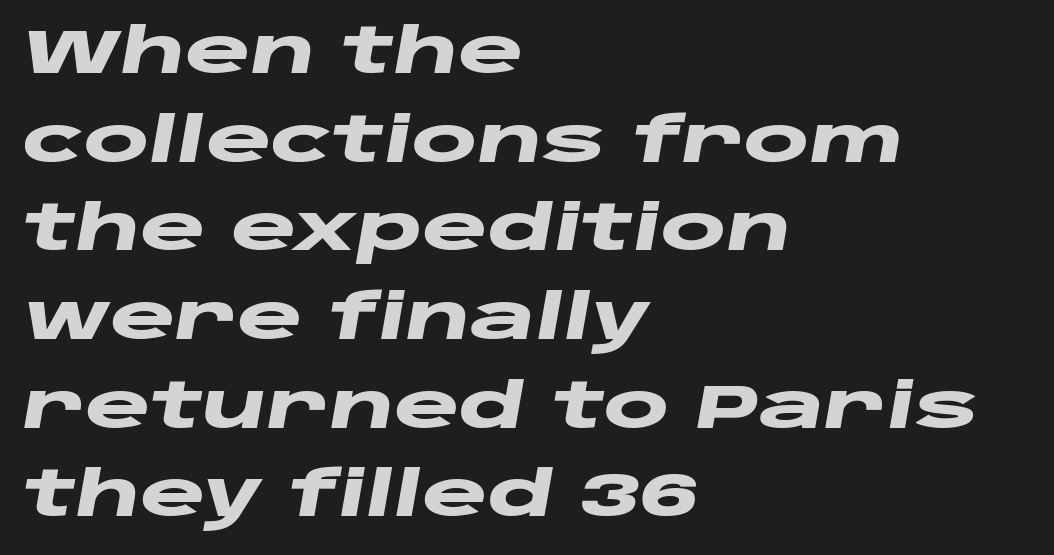
Q: Is the text bold? A: Yes.
Q: Is the text italic (slanted)? A: Yes, it leans right by about 10 degrees.
Q: Is the text underlined? A: No.
Q: How is the paragraph aligned? A: Left-aligned.
Q: Is the spacing between letters normal or unusually wide? A: Normal.
Q: Is the spacing between lines tight, normal or loose? A: Normal.
Q: Width (condensed, normal, or wide)? A: Wide.
Q: Stroke contrast? A: Low.
Q: x-height? A: Large.
Q: Monospaced? A: No.
